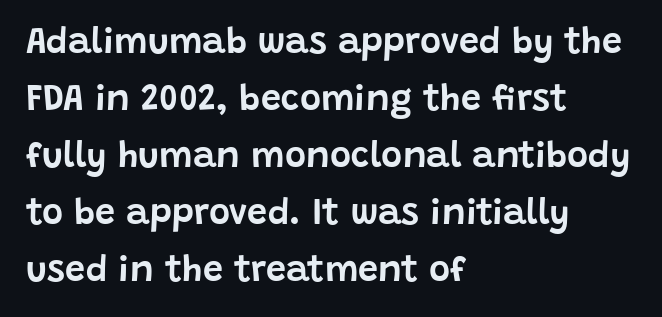
Q: Is the text italic (slanted)? A: No, it is upright.
Q: Is the typeface a serif or a sans-serif typeface? A: Sans-serif.
Q: Is the text underlined? A: No.
Q: How is the paragraph aligned? A: Left-aligned.
Q: Is the spacing between letters normal or unusually wide? A: Normal.
Q: Is the spacing between lines tight, normal or loose? A: Normal.
Q: Width (condensed, normal, or wide)? A: Normal.
Q: Stroke contrast? A: Low.
Q: x-height? A: Large.
Q: Monospaced? A: No.
